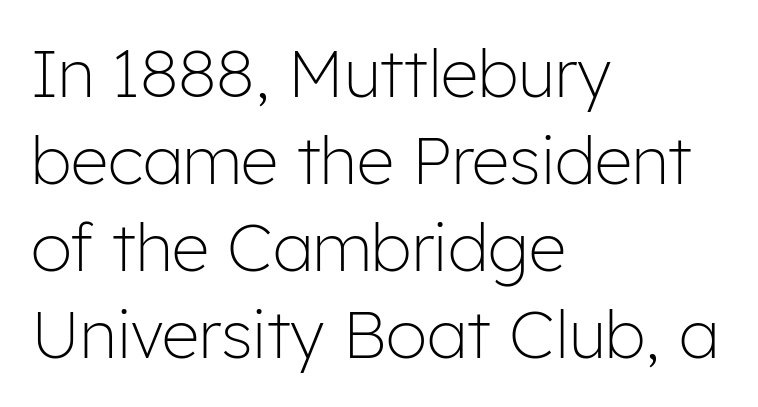
The image shows 66 px light sans-serif type, upright; set left-aligned, normal line spacing (1.32x), normal letter spacing, not underlined; low stroke contrast and a medium x-height.
